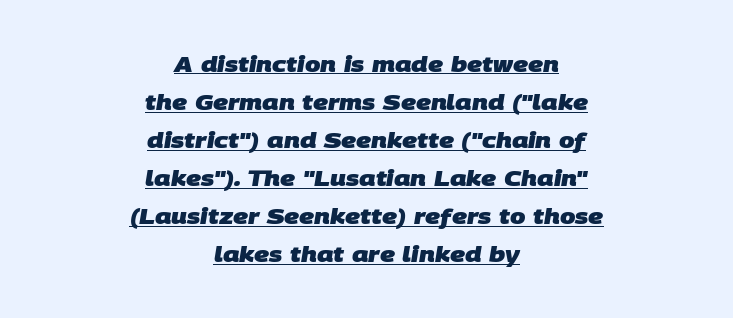
The image shows 22 px bold type; set centered, line spacing 1.73x, normal letter spacing, underlined.
